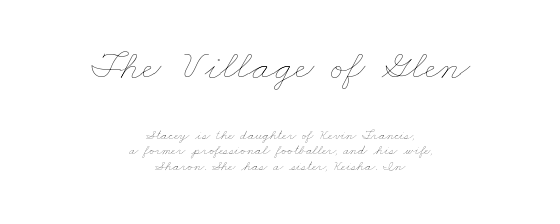
The image shows 42 px thin, wide type; set centered, tight line spacing (1.1x), normal letter spacing, not underlined; the first (top) block is 3.0x larger; low stroke contrast and a small x-height.
